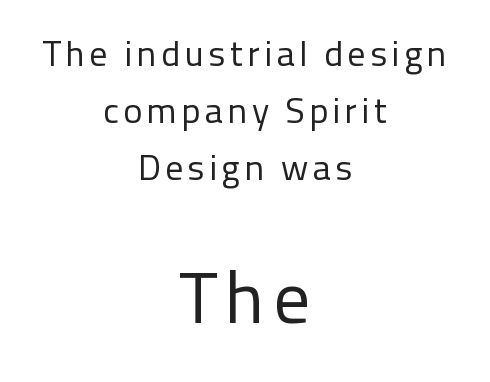
Q: Is the text bold? A: No.
Q: Is the text italic (slanted)? A: No, it is upright.
Q: Is the typeface a serif or a sans-serif typeface? A: Sans-serif.
Q: Is the text underlined? A: No.
Q: How is the paragraph aligned? A: Centered.
Q: Is the spacing between lines tight, normal or loose? A: Normal.
Q: Which block of text is set in a larger size, the first (top) or the second (bottom)? A: The second (bottom) one.
Q: Width (condensed, normal, or wide)? A: Normal.
Q: Stroke contrast? A: Low.
Q: x-height? A: Medium.
Q: Monospaced? A: No.
